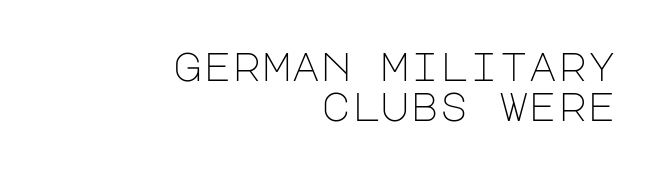
The image shows 40 px light sans-serif type, upright; set right-aligned, tight line spacing (0.99x), normal letter spacing, not underlined; low stroke contrast and a large x-height.
